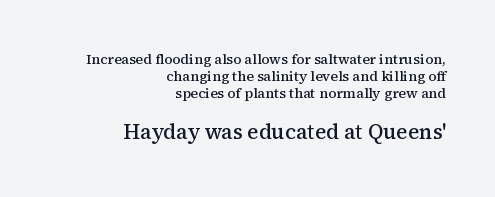
Q: Is the text bold? A: Semi-bold.
Q: Is the text italic (slanted)? A: No, it is upright.
Q: Is the text underlined? A: No.
Q: How is the paragraph aligned? A: Right-aligned.
Q: Is the spacing between letters normal or unusually wide? A: Normal.
Q: Which block of text is set in a larger size, the first (top) or the second (bottom)? A: The second (bottom) one.
